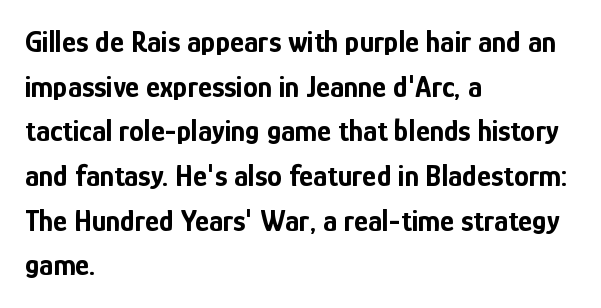
The image shows 30 px bold, condensed sans-serif type, upright; set left-aligned, normal line spacing (1.49x), normal letter spacing, not underlined; low stroke contrast and a medium x-height.
